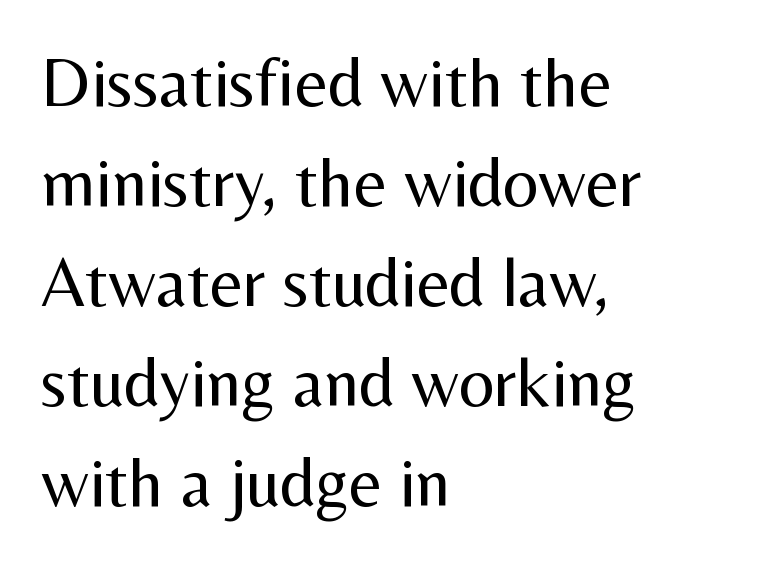
The rendering uses a moderate line-height, typical for paragraphs. Serif or sans? Sans — the stroke terminals are bare. The font's upright variant was chosen for this text. Line beginnings align vertically; line endings do not.
